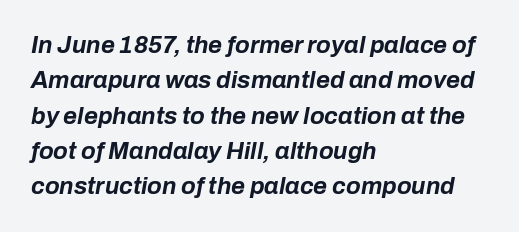
{"italic": "yes", "lean": "right", "slant_degrees": 10, "bold": "yes", "underline": "no", "align": "left", "line_spacing": "normal", "line_spacing_ratio": 1.47, "letter_spacing": "normal", "letter_spacing_em": 0.0, "glyph_px": 24}
